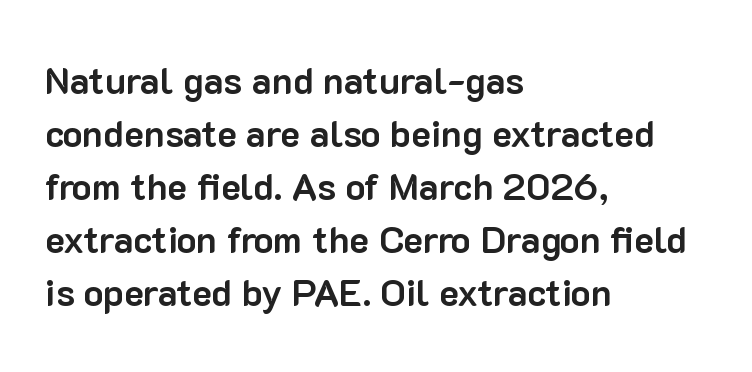
The image shows 37 px bold sans-serif type, upright; set left-aligned, normal line spacing (1.43x), normal letter spacing, not underlined; low stroke contrast and a medium x-height.
